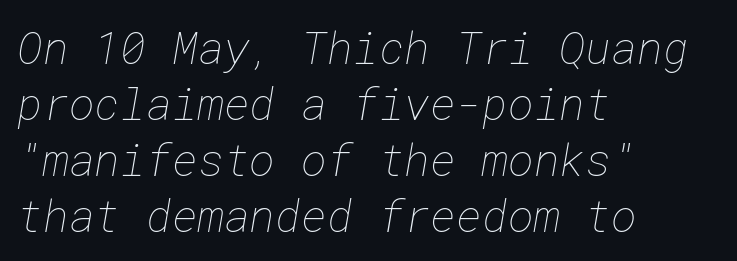
{"bold": "no", "weight": "thin", "width": "normal", "stroke_contrast": "low", "x_height": "medium", "underline": "no", "align": "left", "line_spacing": "normal", "line_spacing_ratio": 1.27, "letter_spacing": "normal", "letter_spacing_em": 0.0, "glyph_px": 44}
